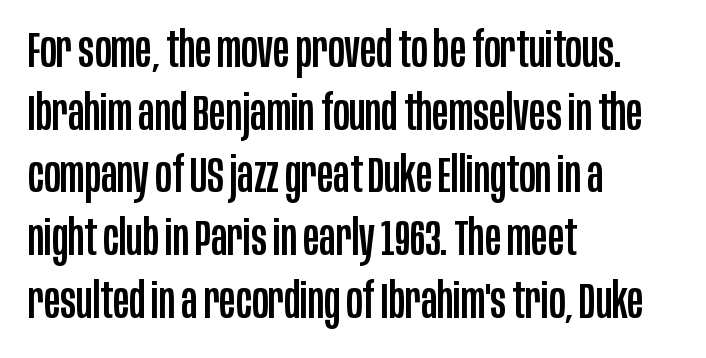
The typeface chosen for these lines omits serifs. Left-aligned paragraph, ragged on the right. What stands out about the letter spacing? Nothing — it is the standard amount. A bare baseline throughout the passage. A typesetter would call this proportional, since set widths differ per character.
